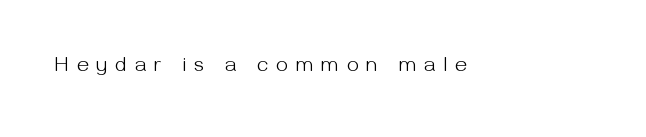
{"italic": "no", "bold": "no", "underline": "no", "letter_spacing": "wide", "letter_spacing_em": 0.39, "glyph_px": 21}
